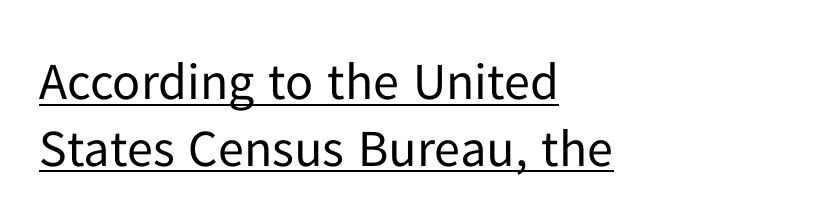
The image shows 52 px regular-weight sans-serif type, upright; set left-aligned, normal line spacing (1.28x), normal letter spacing, underlined; low stroke contrast and a medium x-height.
